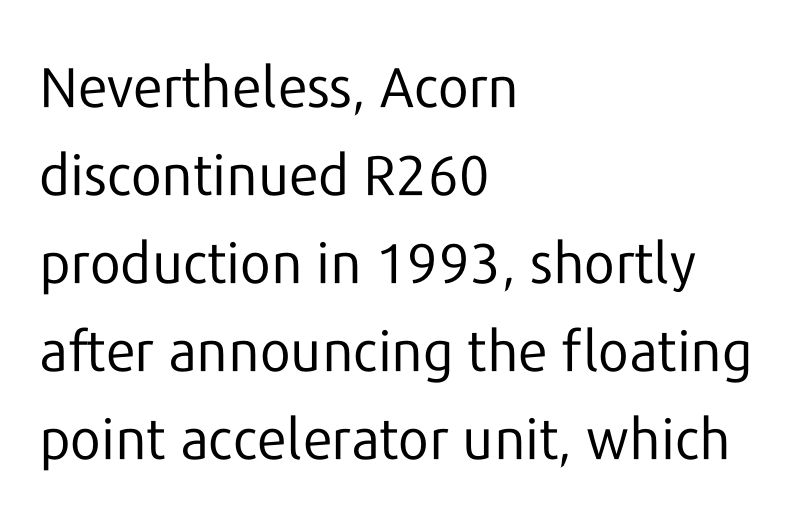
The letters advance in unequal steps, a hallmark of proportional type. The compositor pushed each line to the left boundary. The type is set solid horizontally, with unmodified tracking. The space beneath each line is pristine and unruled. You can tell from the bare stems that sans-serif type was used. The passage shown stacks its lines at a standard gap.
